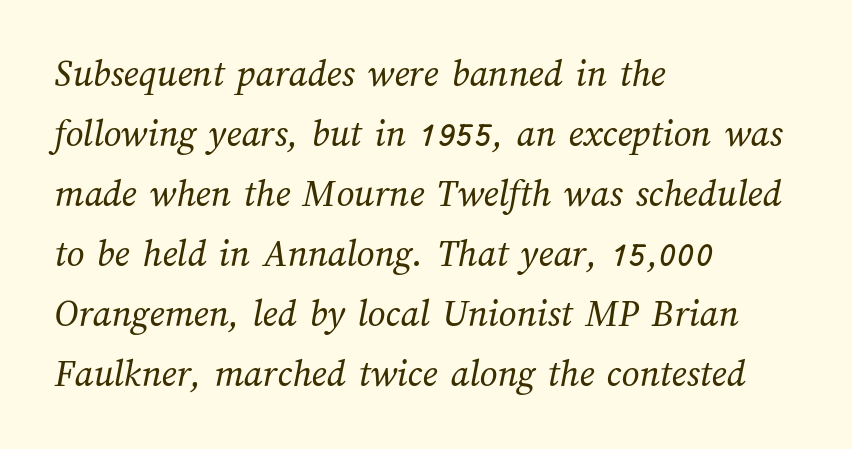
Q: Is the text bold? A: No.
Q: Is the text underlined? A: No.
Q: How is the paragraph aligned? A: Left-aligned.
Q: Is the spacing between letters normal or unusually wide? A: Normal.
Q: Is the spacing between lines tight, normal or loose? A: Normal.
Q: Width (condensed, normal, or wide)? A: Normal.
Q: Stroke contrast? A: Medium.
Q: x-height? A: Medium.
Q: Monospaced? A: No.
